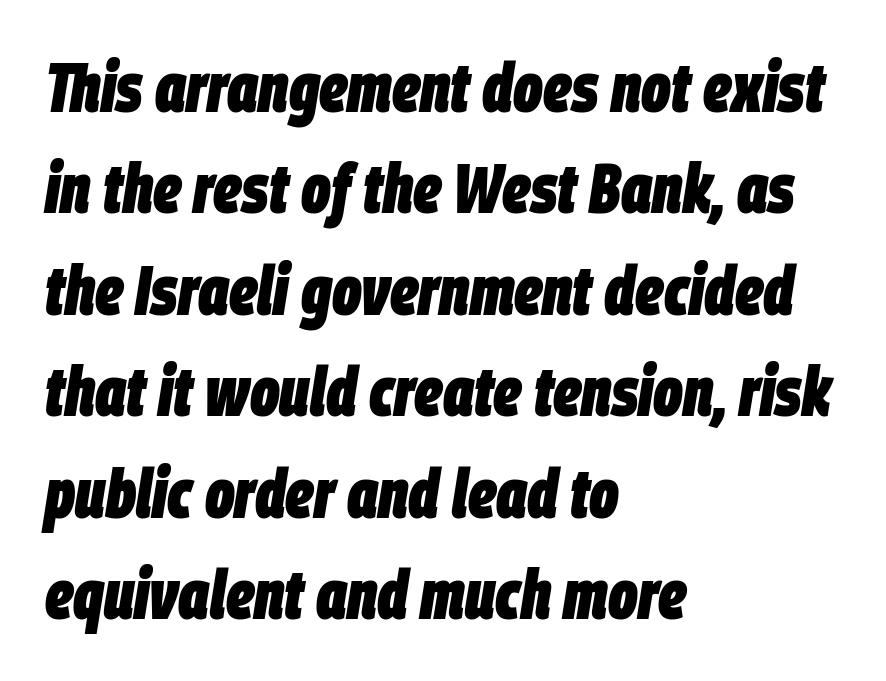
Character widths vary here, with narrow letters taking less room than wide ones. Beneath every word, the page is bare. This is heavy type, rendered in bold. A classic flush-left, rag-right setting is used for this passage. How are the letters spaced? Ordinarily, with no added tracking. Tall strokes in this sample are angled rather than plumb.
